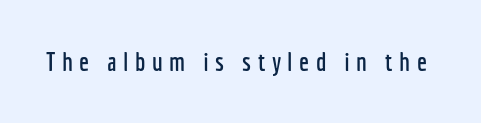
Ordinary non-slanted type is in use. Between one letter and the next there's a generous, obvious gap. Any mark beneath the type? The region is blank.
